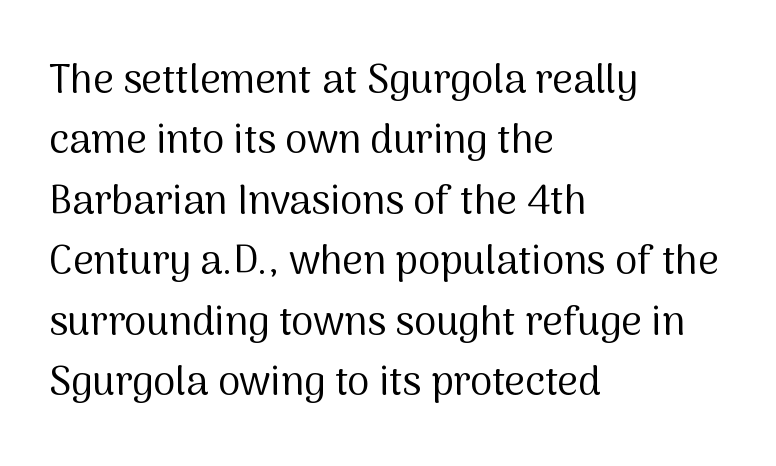
{"serif": "no", "italic": "no", "bold": "no", "weight": "regular", "width": "normal", "stroke_contrast": "medium", "x_height": "medium", "monospaced": "no", "underline": "no", "align": "left", "line_spacing": "normal", "line_spacing_ratio": 1.51, "letter_spacing": "normal", "letter_spacing_em": 0.0, "glyph_px": 40}
